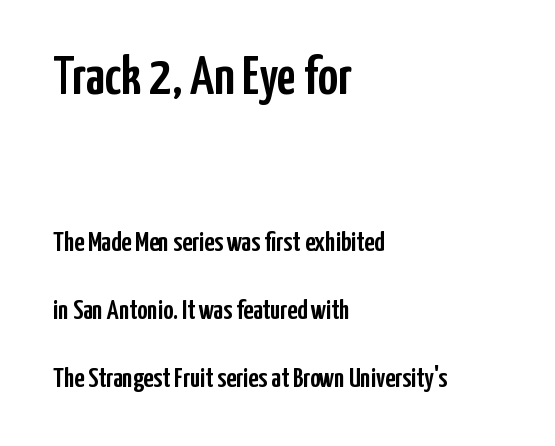
The letters stand straight up with perfectly vertical stems. Look at the glyph heights: the upper group is clearly the bigger setting. The type is set solid horizontally, with unmodified tracking. In terms of letterform style, serifs are entirely absent. The designer dialed line spacing up above the default.
